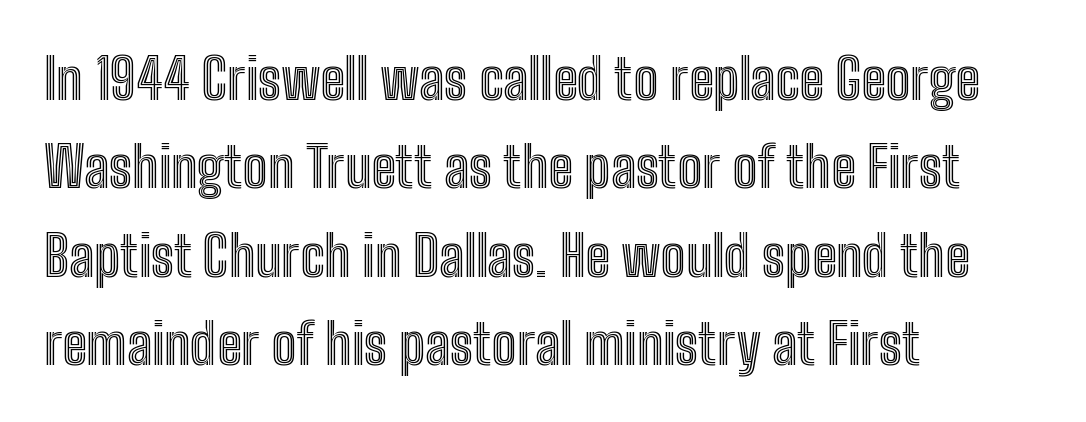
Tall strokes in this sample are plumb rather than angled. Beneath every word, the page is bare. If you drew a ruler down the left edge, every line would touch it. There is no visible air inserted between adjacent glyphs. Notice how descenders clear the ascenders below comfortably — that's standard leading.
